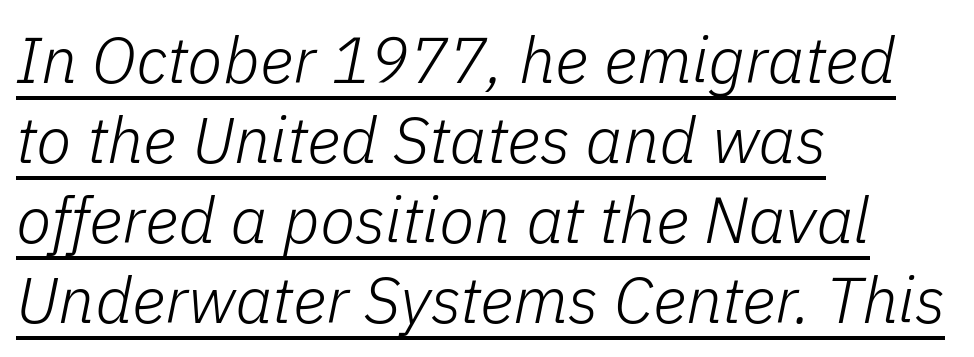
The image shows 65 px light type, italic (leaning right); set left-aligned, line spacing 1.23x, normal letter spacing, underlined; low stroke contrast and a medium x-height.
